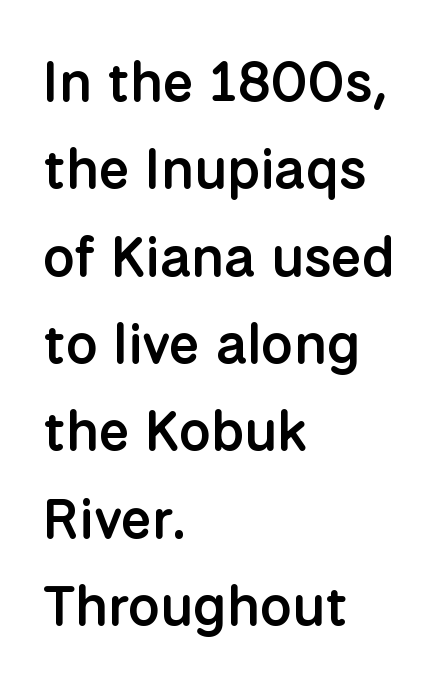
Q: Is the text bold? A: Semi-bold.
Q: Is the text italic (slanted)? A: No, it is upright.
Q: Is the typeface a serif or a sans-serif typeface? A: Sans-serif.
Q: Is the text underlined? A: No.
Q: How is the paragraph aligned? A: Left-aligned.
Q: Is the spacing between letters normal or unusually wide? A: Normal.
Q: Is the spacing between lines tight, normal or loose? A: Normal.
Q: Width (condensed, normal, or wide)? A: Normal.
Q: Stroke contrast? A: Low.
Q: x-height? A: Medium.
Q: Monospaced? A: No.
